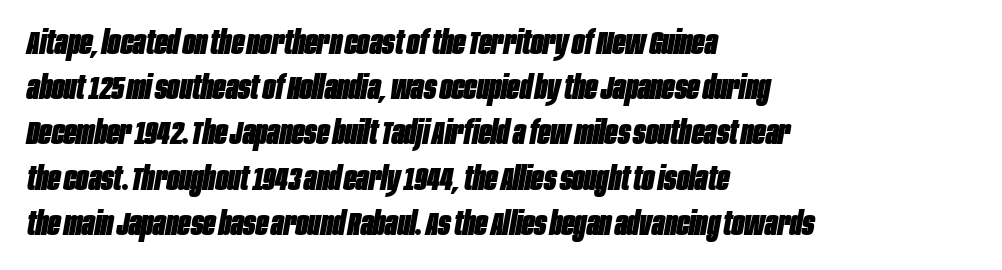
Q: Is the text bold? A: Yes.
Q: Is the text italic (slanted)? A: Yes, it leans right by about 10 degrees.
Q: Is the text underlined? A: No.
Q: How is the paragraph aligned? A: Left-aligned.
Q: Is the spacing between letters normal or unusually wide? A: Normal.
Q: Is the spacing between lines tight, normal or loose? A: Normal.
Q: Width (condensed, normal, or wide)? A: Condensed.
Q: Stroke contrast? A: Low.
Q: x-height? A: Large.
Q: Monospaced? A: No.
